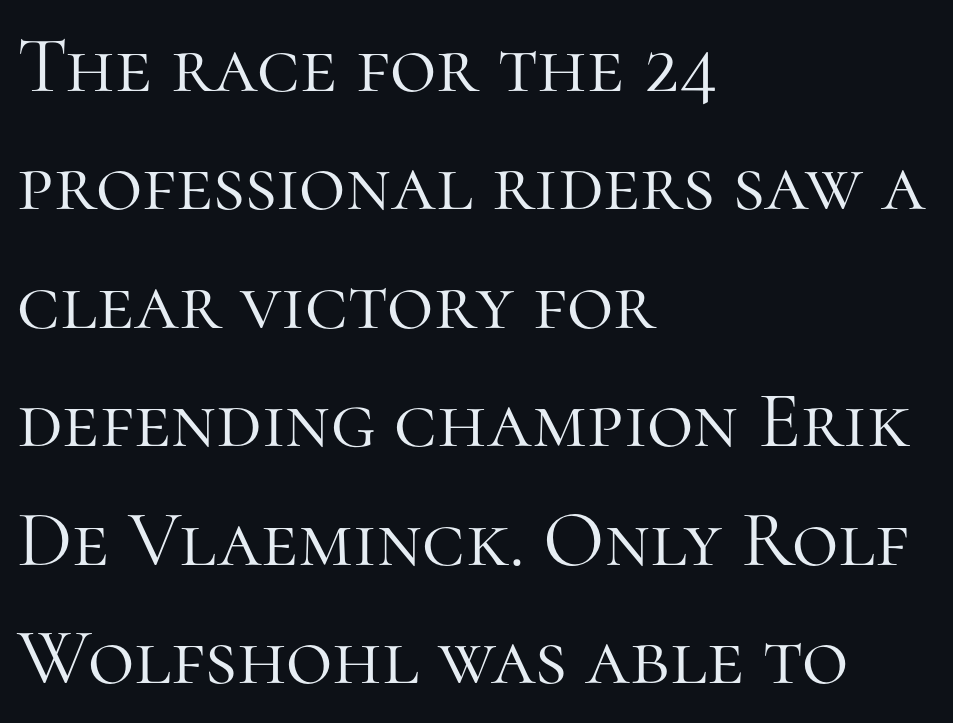
{"serif": "yes", "italic": "no", "bold": "no", "weight": "light", "width": "normal", "stroke_contrast": "high", "x_height": "medium", "monospaced": "no", "underline": "no", "align": "left", "line_spacing": "normal", "line_spacing_ratio": 1.48, "letter_spacing": "normal", "letter_spacing_em": 0.0, "glyph_px": 80}
